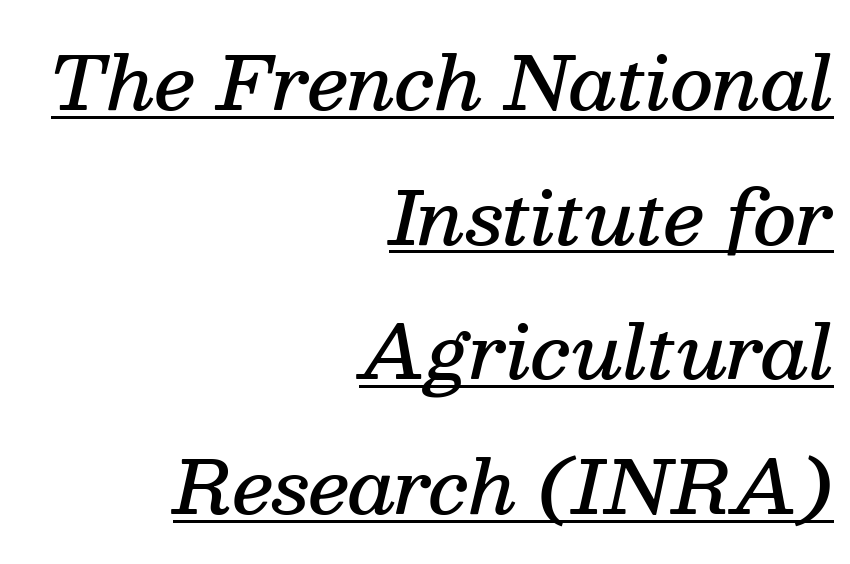
Q: Is the text bold? A: Semi-bold.
Q: Is the text italic (slanted)? A: Yes, it leans right by about 13 degrees.
Q: Is the typeface a serif or a sans-serif typeface? A: Serif.
Q: Is the text underlined? A: Yes.
Q: How is the paragraph aligned? A: Right-aligned.
Q: Is the spacing between letters normal or unusually wide? A: Normal.
Q: Width (condensed, normal, or wide)? A: Normal.
Q: Stroke contrast? A: Medium.
Q: x-height? A: Medium.
Q: Monospaced? A: No.
